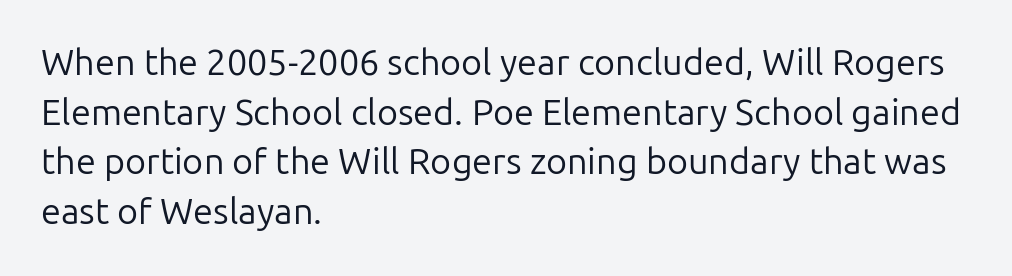
{"serif": "no", "italic": "no", "bold": "no", "weight": "regular", "width": "normal", "stroke_contrast": "low", "x_height": "medium", "monospaced": "no", "underline": "no", "align": "left", "line_spacing": "normal", "line_spacing_ratio": 1.38, "letter_spacing": "normal", "letter_spacing_em": 0.0, "glyph_px": 36}
